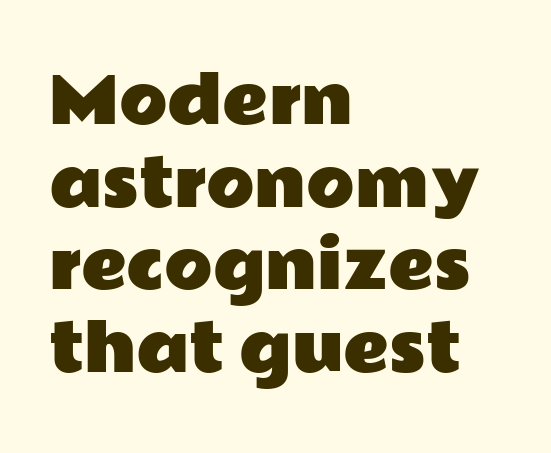
{"serif": "no", "italic": "no", "width": "wide", "stroke_contrast": "low", "x_height": "medium", "monospaced": "no", "underline": "no", "align": "left", "line_spacing": "normal", "line_spacing_ratio": 1.31, "letter_spacing": "normal", "letter_spacing_em": 0.0, "glyph_px": 63}
